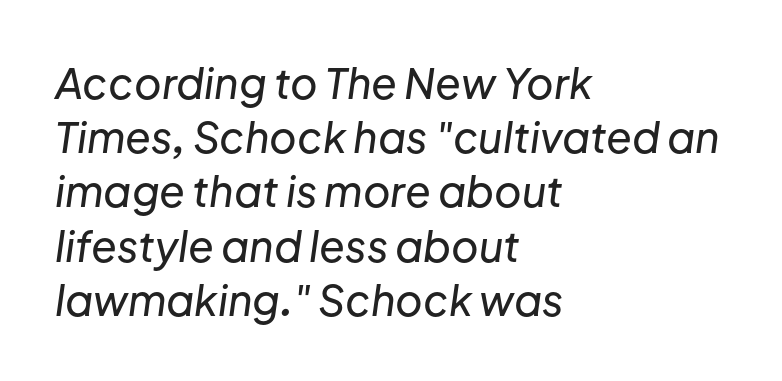
The image shows 42 px text type, italic (leaning right); set left-aligned, normal line spacing (1.29x), normal letter spacing, not underlined; low stroke contrast and a medium x-height.
